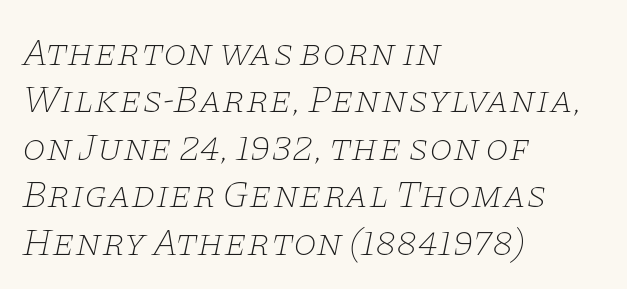
Looks like regular typesetting: each glyph gets only the width it needs. The font's italic variant was chosen for this text. Each row of text sits above clean, open space. Is the block centered? No — it sits flush against the left margin.
